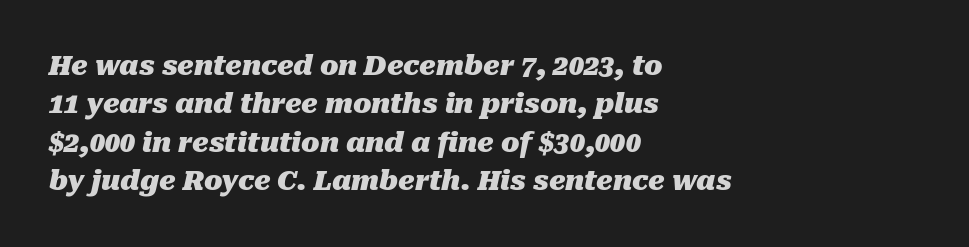
Q: Is the text bold? A: Yes.
Q: Is the text italic (slanted)? A: Yes, it leans right by about 10 degrees.
Q: Is the text underlined? A: No.
Q: How is the paragraph aligned? A: Left-aligned.
Q: Is the spacing between letters normal or unusually wide? A: Normal.
Q: Is the spacing between lines tight, normal or loose? A: Normal.
